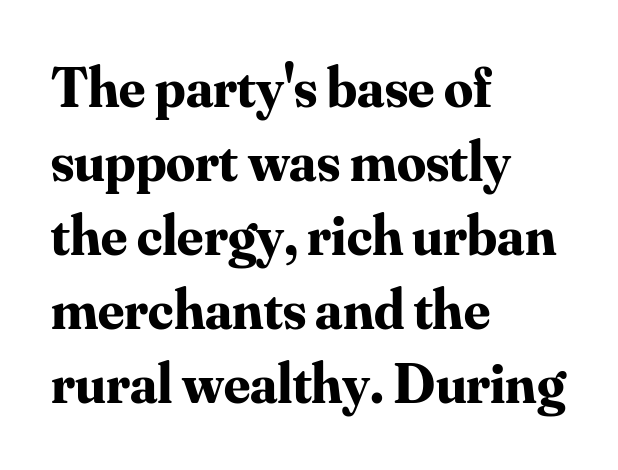
{"serif": "yes", "italic": "no", "bold": "yes", "weight": "bold", "width": "normal", "stroke_contrast": "medium", "x_height": "small", "monospaced": "no", "underline": "no", "align": "left", "line_spacing": "normal", "line_spacing_ratio": 1.3, "letter_spacing": "normal", "letter_spacing_em": 0.0, "glyph_px": 57}
